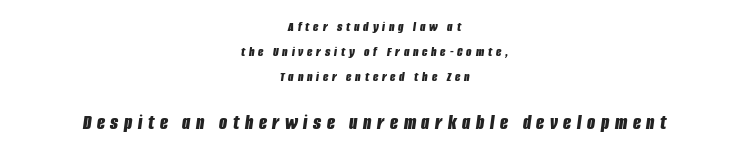
Q: Is the text bold? A: Yes.
Q: Is the text italic (slanted)? A: Yes, it leans right by about 8 degrees.
Q: Is the text underlined? A: No.
Q: How is the paragraph aligned? A: Centered.
Q: Is the spacing between letters normal or unusually wide? A: Unusually wide.
Q: Which block of text is set in a larger size, the first (top) or the second (bottom)? A: The second (bottom) one.
